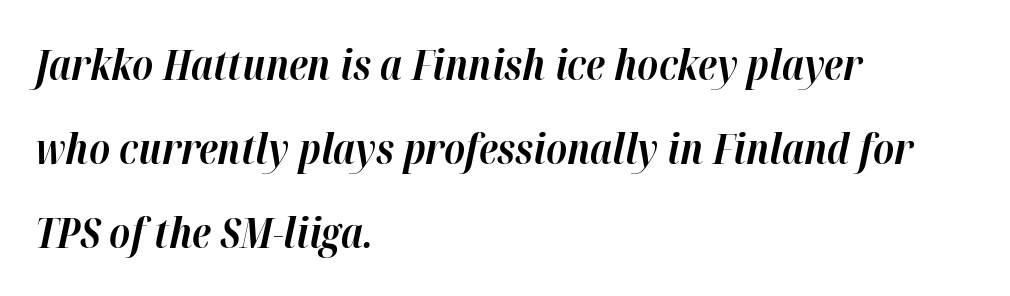
The image shows 42 px bold type, italic (leaning right); set left-aligned, loose line spacing (2.0x), normal letter spacing, not underlined; high stroke contrast and a medium x-height.
